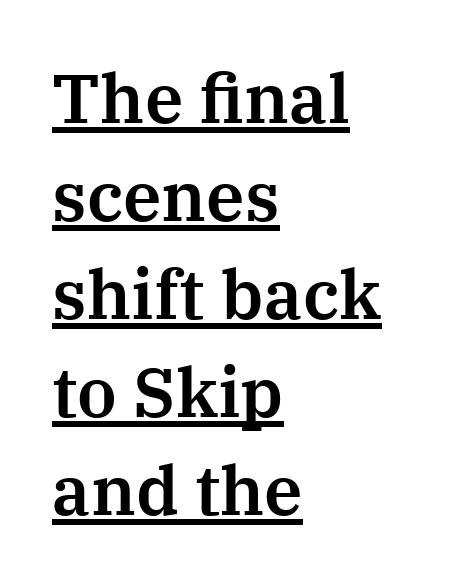
Q: Is the text italic (slanted)? A: No, it is upright.
Q: Is the typeface a serif or a sans-serif typeface? A: Serif.
Q: Is the text underlined? A: Yes.
Q: How is the paragraph aligned? A: Left-aligned.
Q: Is the spacing between letters normal or unusually wide? A: Normal.
Q: Is the spacing between lines tight, normal or loose? A: Normal.
Q: Width (condensed, normal, or wide)? A: Normal.
Q: Stroke contrast? A: Medium.
Q: x-height? A: Medium.
Q: Monospaced? A: No.
